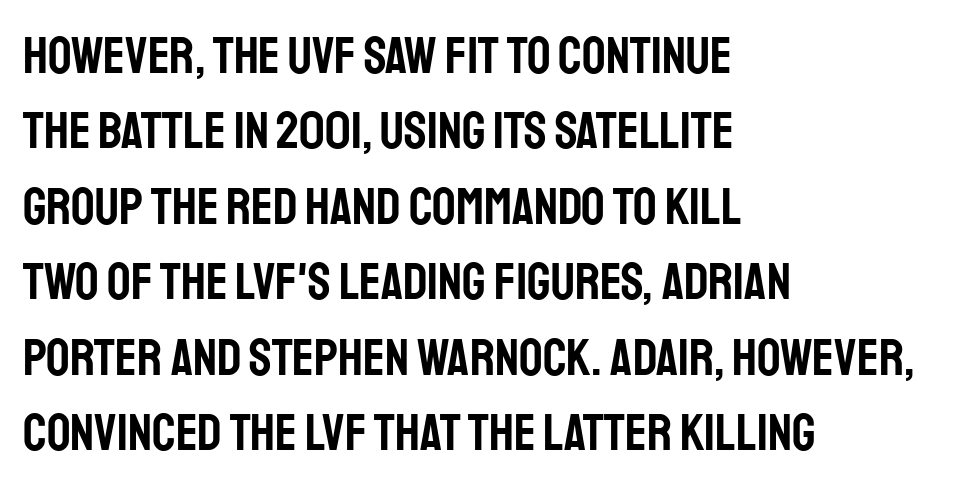
The image shows 52 px condensed sans-serif type, upright; set left-aligned, normal line spacing (1.45x), normal letter spacing, not underlined; low stroke contrast and a large x-height.
